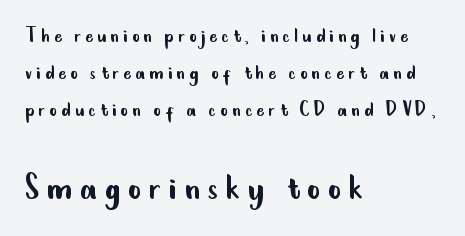
{"serif": "no", "italic": "no", "bold": "no", "weight": "regular", "width": "condensed", "stroke_contrast": "low", "x_height": "small", "monospaced": "no", "underline": "no", "align": "left", "line_spacing": "normal", "line_spacing_ratio": 1.61, "larger_block": "second", "size_ratio": 1.78, "glyph_px": 41}
